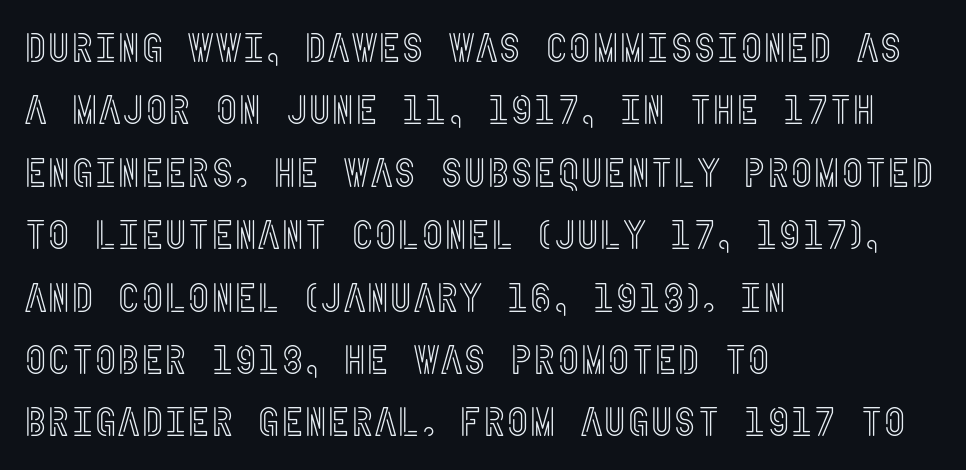
Glyph-to-glyph distance matches everyday printed text. Leading matches the norm, producing a regular column. Check the space under the baseline: it is left empty. Left-aligned paragraph, ragged on the right. Posture: upright roman.
